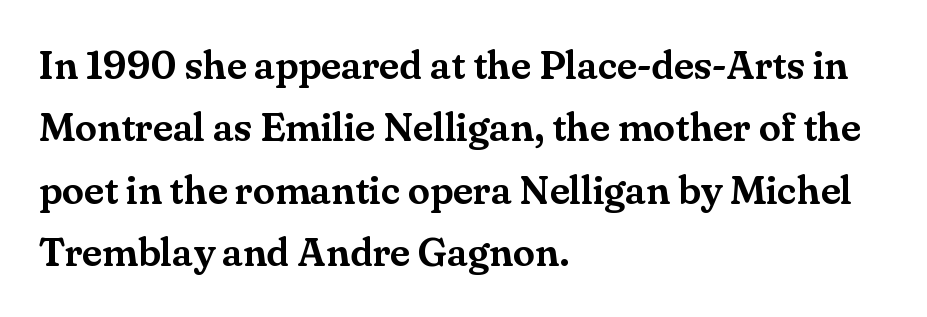
Q: Is the text italic (slanted)? A: No, it is upright.
Q: Is the typeface a serif or a sans-serif typeface? A: Serif.
Q: Is the text underlined? A: No.
Q: How is the paragraph aligned? A: Left-aligned.
Q: Is the spacing between letters normal or unusually wide? A: Normal.
Q: Is the spacing between lines tight, normal or loose? A: Normal.
Q: Width (condensed, normal, or wide)? A: Normal.
Q: Stroke contrast? A: Medium.
Q: x-height? A: Small.
Q: Monospaced? A: No.
